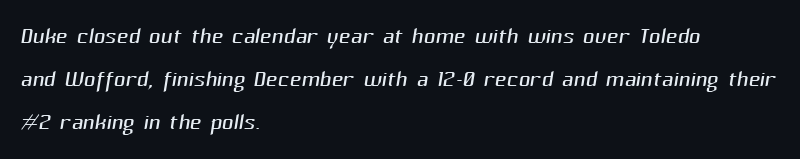
These lines stack with their left ends in a neat column. Letters rest on an invisible, unmarked baseline. The type is set solid horizontally, with unmodified tracking. The vertical gap from one line to the next is medium. The letterforms sit at book weight or below.
